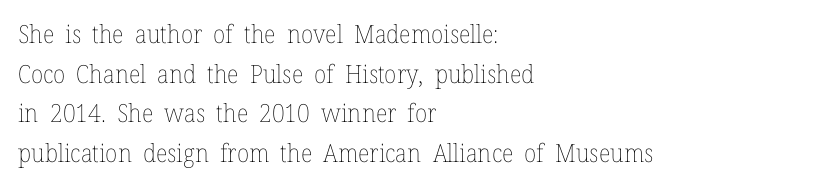
Q: Is the text bold? A: No.
Q: Is the text italic (slanted)? A: No, it is upright.
Q: Is the text underlined? A: No.
Q: How is the paragraph aligned? A: Left-aligned.
Q: Is the spacing between letters normal or unusually wide? A: Normal.
Q: Is the spacing between lines tight, normal or loose? A: Normal.
